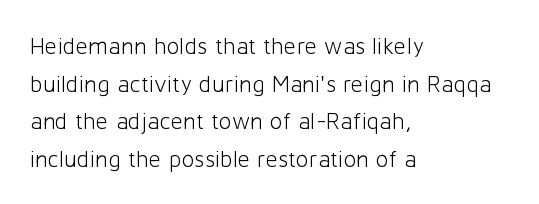
The setting favours the left margin, as ordinary paragraphs usually do. The face looks like a standard text weight, possibly lighter. Each row of text sits above clean, open space. Posture: straight, roman, zero tilt.
